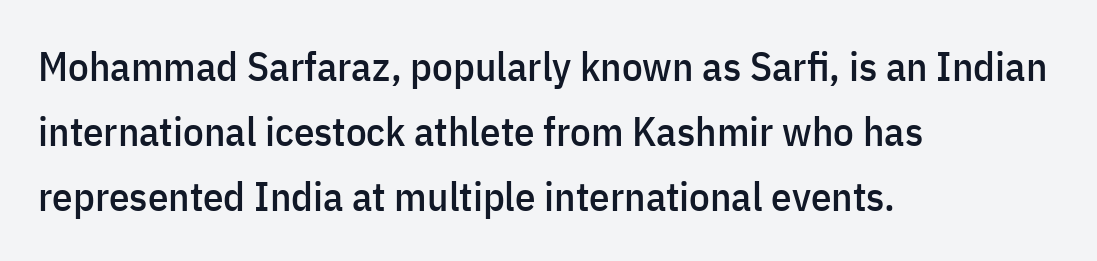
Q: Is the text italic (slanted)? A: No, it is upright.
Q: Is the typeface a serif or a sans-serif typeface? A: Sans-serif.
Q: Is the text underlined? A: No.
Q: How is the paragraph aligned? A: Left-aligned.
Q: Is the spacing between letters normal or unusually wide? A: Normal.
Q: Is the spacing between lines tight, normal or loose? A: Normal.
Q: Width (condensed, normal, or wide)? A: Condensed.
Q: Stroke contrast? A: Low.
Q: x-height? A: Medium.
Q: Monospaced? A: No.
